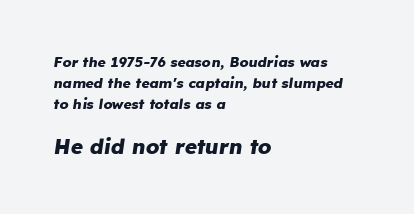
The image shows 21 px bold type, italic (leaning right); set left-aligned, normal line spacing (1.51x), normal letter spacing, not underlined; the second (bottom) block is 1.5x larger.
